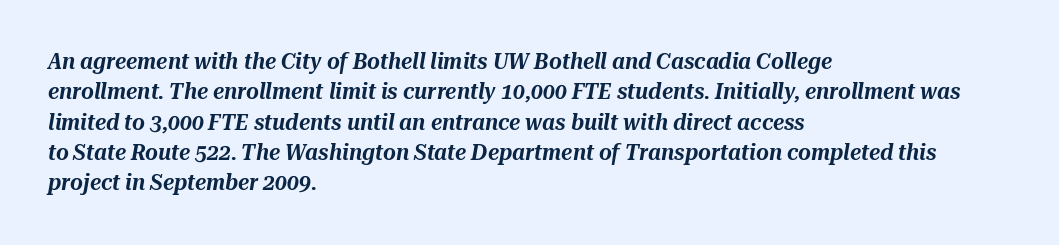
The foot of each line stays bare and open. What stands out about the letter spacing? Nothing — it is the standard amount. The rendering uses a moderate line-height, typical for paragraphs. Line beginnings align vertically; line endings do not.
